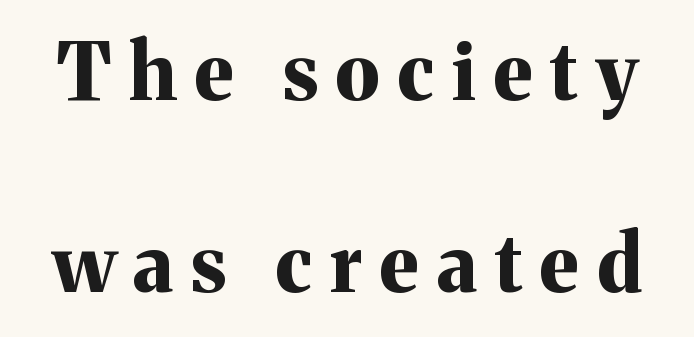
Q: Is the text bold? A: Yes.
Q: Is the text italic (slanted)? A: No, it is upright.
Q: Is the typeface a serif or a sans-serif typeface? A: Serif.
Q: Is the text underlined? A: No.
Q: Is the spacing between letters normal or unusually wide? A: Unusually wide.
Q: Is the spacing between lines tight, normal or loose? A: Loose.
Q: Width (condensed, normal, or wide)? A: Normal.
Q: Stroke contrast? A: Medium.
Q: x-height? A: Medium.
Q: Monospaced? A: No.
